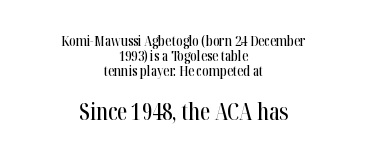
This is roman type, the default non-slanted kind. Horizontal alignment here is central, giving a formal, balanced look. The passage shown begins with its smaller block and ends with its larger one. Underline: absent.
